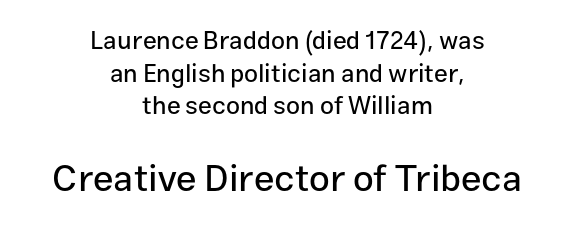
{"serif": "no", "italic": "no", "width": "normal", "stroke_contrast": "low", "x_height": "medium", "monospaced": "no", "underline": "no", "align": "center", "line_spacing": "normal", "line_spacing_ratio": 1.31, "letter_spacing": "normal", "letter_spacing_em": 0.0, "larger_block": "second", "size_ratio": 1.48, "glyph_px": 37}
